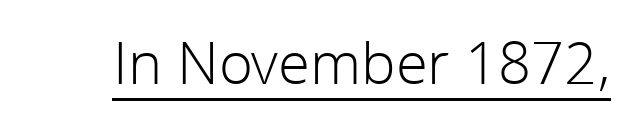
The image shows 58 px light sans-serif type, upright; set normal letter spacing, underlined; low stroke contrast and a medium x-height.
